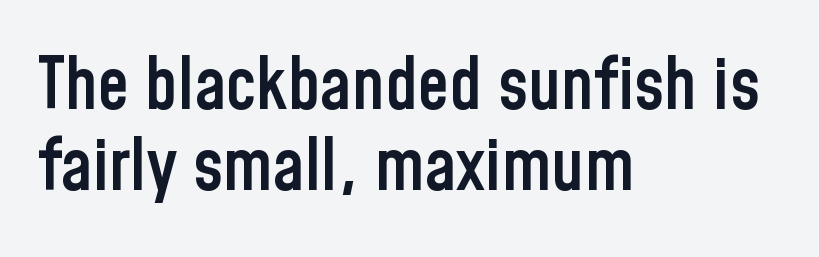
{"serif": "no", "italic": "no", "bold": "semi", "weight": "semibold", "width": "condensed", "stroke_contrast": "low", "x_height": "medium", "monospaced": "no", "underline": "no", "align": "left", "line_spacing": "tight", "line_spacing_ratio": 1.14, "letter_spacing": "normal", "letter_spacing_em": 0.0, "glyph_px": 71}
